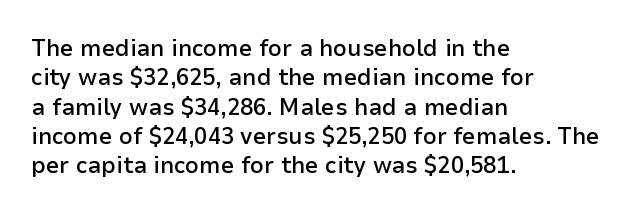
The image shows 24 px text type, upright; set left-aligned, line spacing 1.22x, normal letter spacing, not underlined.
